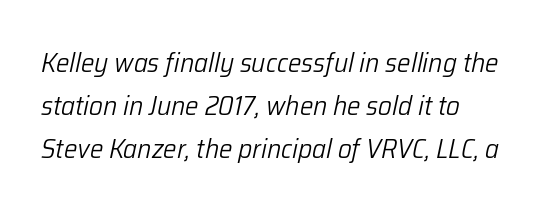
Q: Is the text bold? A: No.
Q: Is the text italic (slanted)? A: Yes, it leans right by about 12 degrees.
Q: Is the text underlined? A: No.
Q: Is the spacing between letters normal or unusually wide? A: Normal.
Q: Is the spacing between lines tight, normal or loose? A: Normal.
